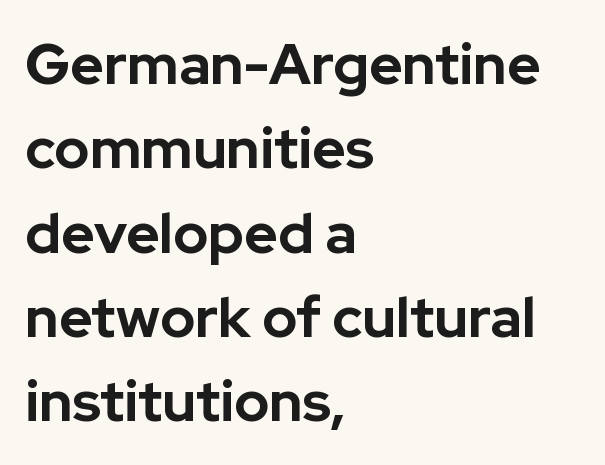
The image shows 57 px bold sans-serif type, upright; set left-aligned, normal line spacing (1.48x), normal letter spacing, not underlined; low stroke contrast and a medium x-height.
